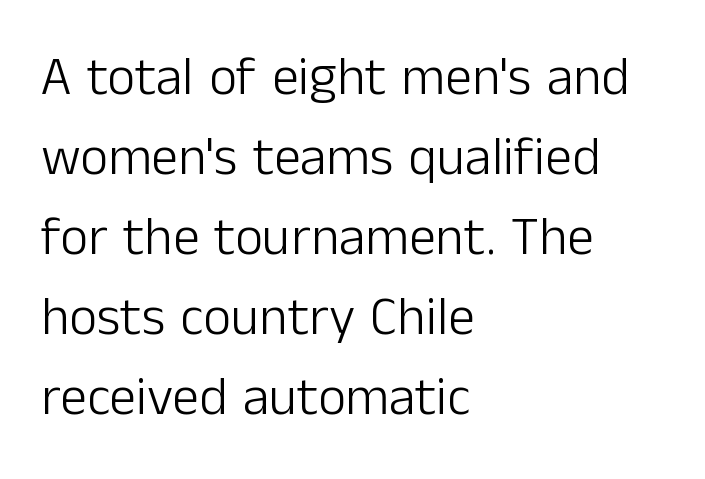
{"serif": "no", "italic": "no", "bold": "no", "weight": "light", "width": "normal", "stroke_contrast": "low", "x_height": "medium", "monospaced": "no", "underline": "no", "align": "left", "line_spacing": "normal", "line_spacing_ratio": 1.48, "letter_spacing": "normal", "letter_spacing_em": 0.0, "glyph_px": 54}
